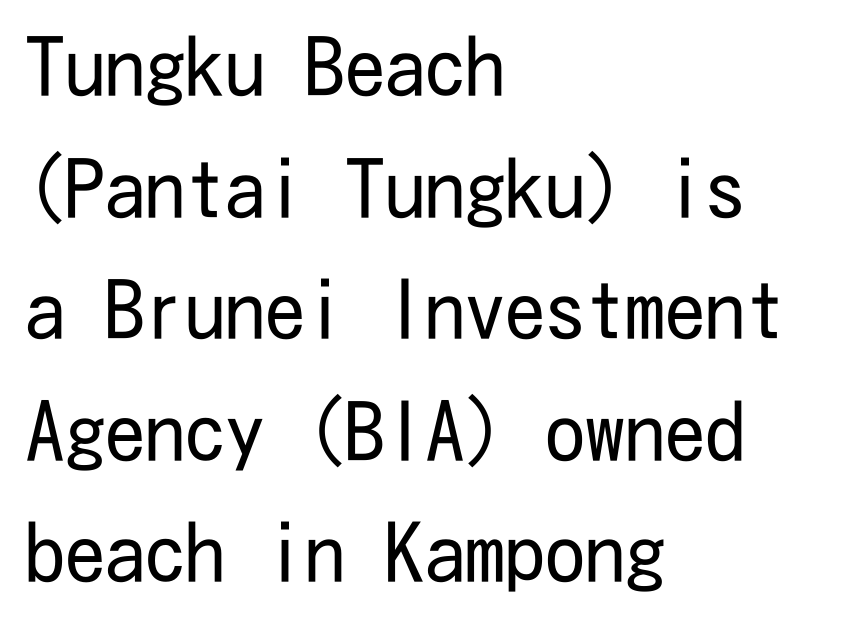
Q: Is the text bold? A: No.
Q: Is the text italic (slanted)? A: No, it is upright.
Q: Is the typeface a serif or a sans-serif typeface? A: Sans-serif.
Q: Is the text underlined? A: No.
Q: How is the paragraph aligned? A: Left-aligned.
Q: Is the spacing between letters normal or unusually wide? A: Normal.
Q: Is the spacing between lines tight, normal or loose? A: Normal.
Q: Width (condensed, normal, or wide)? A: Condensed.
Q: Stroke contrast? A: Low.
Q: x-height? A: Medium.
